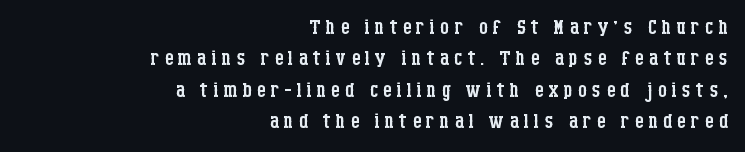
Every row of glyphs terminates at an identical x-position on the right. Summary of weight: not heavy and not bold. A typesetter would mark this as roman, not italic. Notice how descenders almost collide with the ascenders below — that's tight leading. Clear beneath every line of the passage. Old-style or modern, the face here clearly has serifs.
